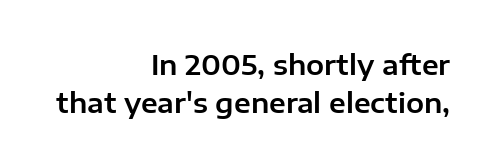
{"italic": "no", "underline": "no", "align": "right", "line_spacing": "normal", "line_spacing_ratio": 1.42, "letter_spacing": "normal", "letter_spacing_em": 0.0, "glyph_px": 27}
